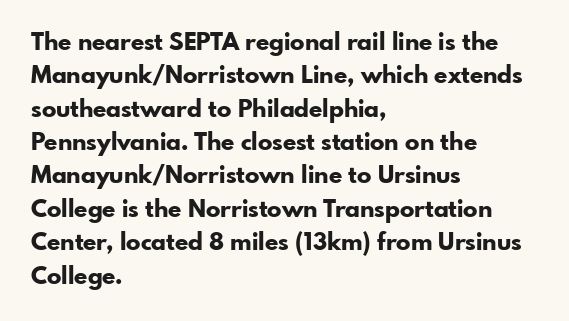
{"italic": "no", "bold": "yes", "underline": "no", "align": "left", "line_spacing": "normal", "line_spacing_ratio": 1.39, "letter_spacing": "normal", "letter_spacing_em": 0.0, "glyph_px": 24}
